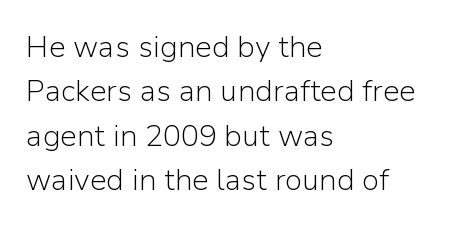
Check where the strokes stop: nothing finishes them off — pure sans. The rag falls on the right side of this text block. Posture: straight, roman, zero tilt. Bold? No — there's no thickening of the strokes. Each letter keeps its own natural width here, so spacing adapts to shape.
